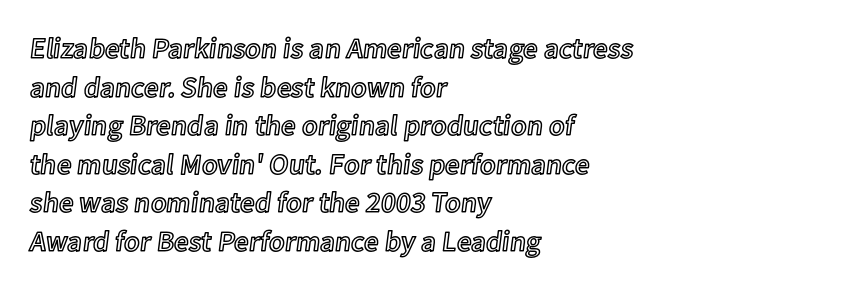
What's the leading like? Ordinary, nothing unusual. The letters advance in unequal steps, a hallmark of proportional type. The ragged edge is on the right, which tells us the setting is flush left. How are the letters spaced? Ordinarily, with no added tracking.
